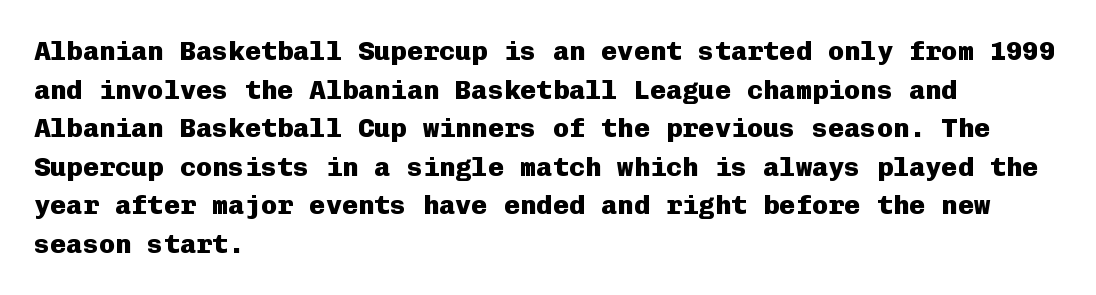
Q: Is the text bold? A: Yes.
Q: Is the text italic (slanted)? A: No, it is upright.
Q: Is the text underlined? A: No.
Q: How is the paragraph aligned? A: Left-aligned.
Q: Is the spacing between letters normal or unusually wide? A: Normal.
Q: Is the spacing between lines tight, normal or loose? A: Normal.
